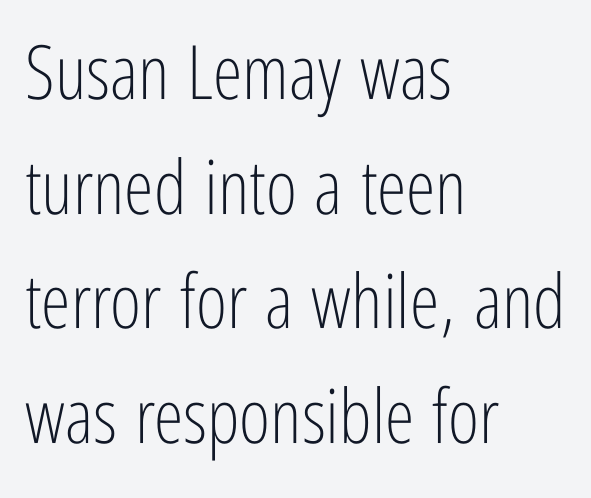
A student would call this left alignment; a typographer would say flush left, rag right. Unlike italic type, these characters show no tilt at all. The characters display no serif detailing; their extremities are plain. Leading: standard. These lines are rendered in a variable-pitch font. The tracking reads as untouched default to a designer's eye.
